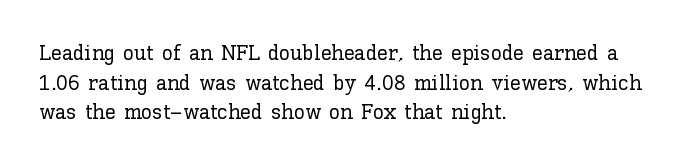
{"italic": "no", "underline": "no", "align": "left", "line_spacing": "normal", "line_spacing_ratio": 1.35, "letter_spacing": "normal", "letter_spacing_em": 0.0, "glyph_px": 22}
